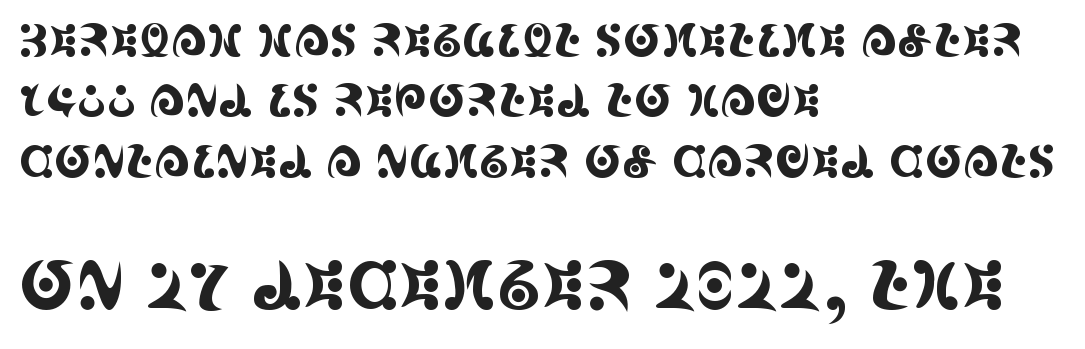
The glyphs in this specimen are seriffed. Plain, unruled lines of type. Nothing unusual about the tracking: characters are spaced as the font intends. These lines were composed using upright roman letters. Looks like regular typesetting: each glyph gets only the width it needs. The paragraph has a hard left edge and a soft right edge.
